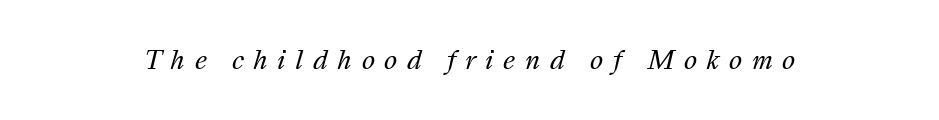
The whole block is typeset with a tilt. What stands out about the letter spacing? Its width — letters are far apart. This reads as an unemphasized weight, regular at the heaviest. Check the space under the baseline: it is left empty.
